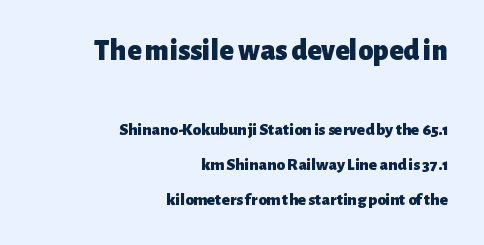
{"serif": "no", "italic": "no", "bold": "yes", "weight": "heavy", "width": "normal", "stroke_contrast": "low", "x_height": "medium", "monospaced": "no", "underline": "no", "align": "right", "line_spacing": "loose", "line_spacing_ratio": 2.04, "letter_spacing": "normal", "letter_spacing_em": 0.0, "larger_block": "first", "size_ratio": 1.76, "glyph_px": 30}
